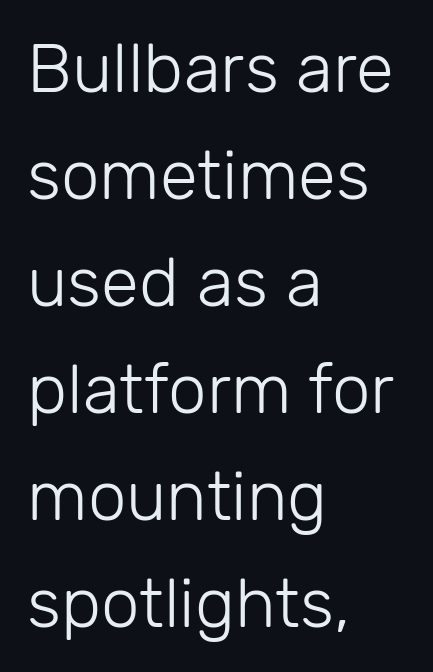
{"serif": "no", "italic": "no", "bold": "no", "weight": "light", "width": "normal", "stroke_contrast": "low", "x_height": "medium", "monospaced": "no", "underline": "no", "align": "left", "line_spacing": "normal", "line_spacing_ratio": 1.55, "letter_spacing": "normal", "letter_spacing_em": 0.0, "glyph_px": 69}
